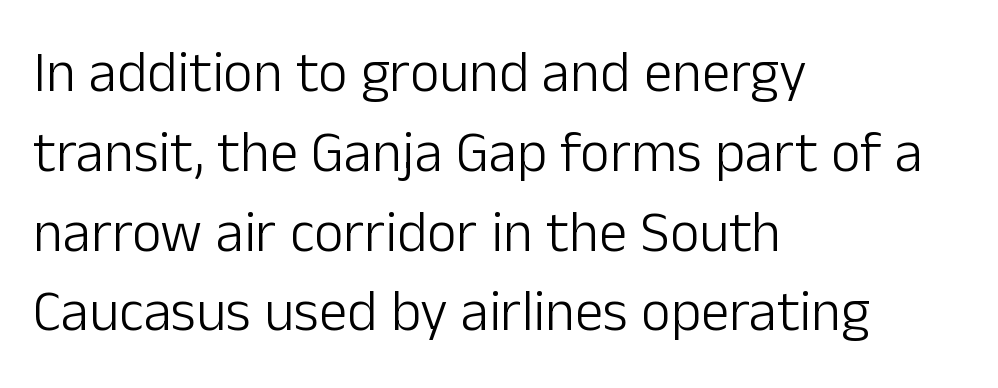
Q: Is the text bold? A: No.
Q: Is the text italic (slanted)? A: No, it is upright.
Q: Is the typeface a serif or a sans-serif typeface? A: Sans-serif.
Q: Is the text underlined? A: No.
Q: How is the paragraph aligned? A: Left-aligned.
Q: Is the spacing between letters normal or unusually wide? A: Normal.
Q: Is the spacing between lines tight, normal or loose? A: Normal.
Q: Width (condensed, normal, or wide)? A: Normal.
Q: Stroke contrast? A: Low.
Q: x-height? A: Medium.
Q: Monospaced? A: No.
